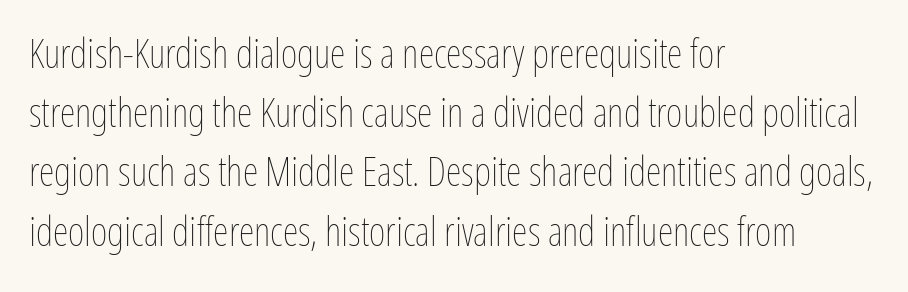
{"italic": "no", "bold": "no", "weight": "thin", "width": "condensed", "stroke_contrast": "low", "x_height": "medium", "monospaced": "no", "underline": "no", "align": "left", "line_spacing": "normal", "line_spacing_ratio": 1.48, "letter_spacing": "normal", "letter_spacing_em": 0.0, "glyph_px": 40}
